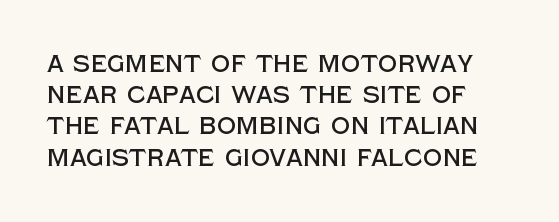
Q: Is the text italic (slanted)? A: No, it is upright.
Q: Is the text underlined? A: No.
Q: Is the spacing between letters normal or unusually wide? A: Normal.
Q: Is the spacing between lines tight, normal or loose? A: Normal.
